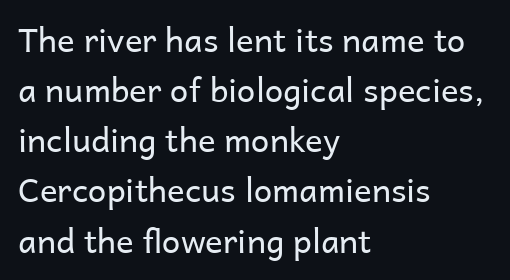
Letters have the restrained weight of plain body copy at most. Examine the stroke ends and you'll find no serifs. What's the leading like? Ordinary, nothing unusual. Spacing verdict: proportional, widths tailored to each character.
